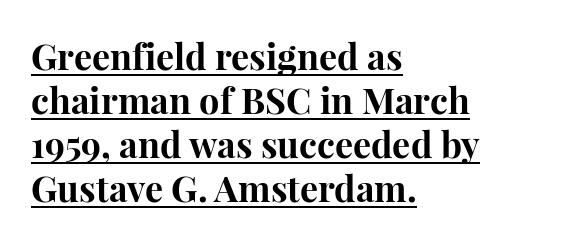
{"serif": "yes", "italic": "no", "bold": "yes", "weight": "bold", "width": "normal", "stroke_contrast": "high", "x_height": "medium", "monospaced": "no", "underline": "yes", "align": "left", "line_spacing_ratio": 1.22, "letter_spacing": "normal", "letter_spacing_em": 0.0, "glyph_px": 36}
